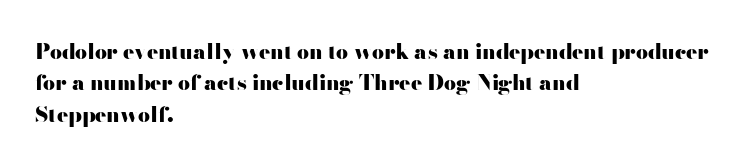
The image shows 21 px bold type, upright; set left-aligned, normal line spacing (1.49x), normal letter spacing, not underlined.
